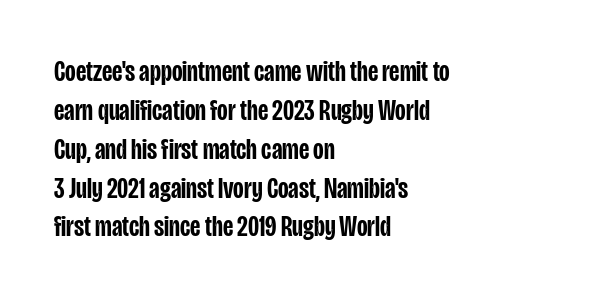
The rows are spaced the way most documents space them. These lines are set flush left with a ragged right edge. Think of a printed novel: that variable character pitch is what you see here. Stroke thickness is moderately raised; the sample reads as semibold.
